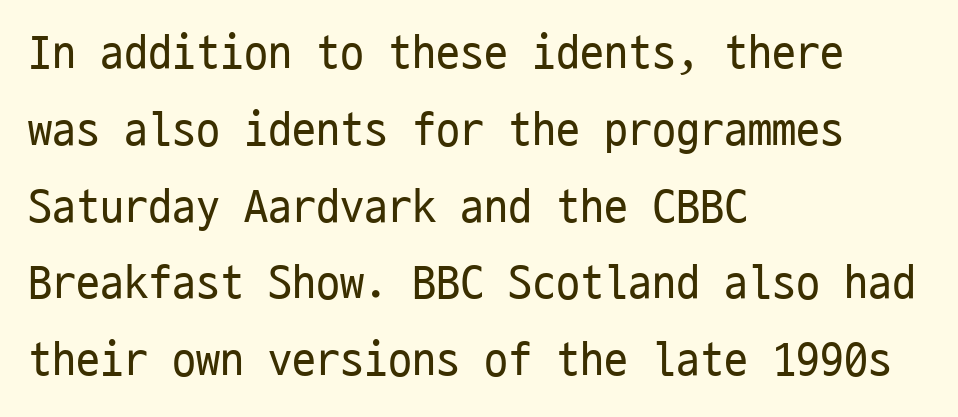
{"serif": "no", "italic": "no", "bold": "no", "weight": "regular", "width": "condensed", "stroke_contrast": "low", "x_height": "medium", "monospaced": "yes", "underline": "no", "align": "left", "line_spacing": "normal", "line_spacing_ratio": 1.6, "letter_spacing": "normal", "letter_spacing_em": 0.0, "glyph_px": 48}
